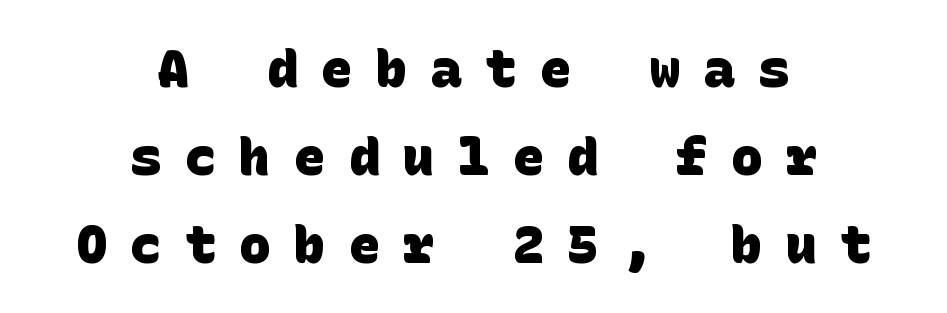
{"serif": "no", "bold": "yes", "weight": "heavy", "width": "normal", "stroke_contrast": "low", "x_height": "large", "underline": "no", "align": "center", "line_spacing": "normal", "line_spacing_ratio": 1.69, "letter_spacing": "wide", "letter_spacing_em": 0.45, "glyph_px": 52}
